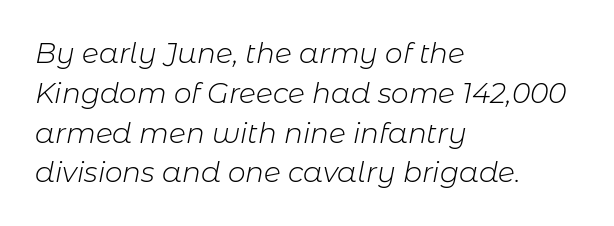
Q: Is the text bold? A: No.
Q: Is the text italic (slanted)? A: Yes, it leans right by about 11 degrees.
Q: Is the text underlined? A: No.
Q: How is the paragraph aligned? A: Left-aligned.
Q: Is the spacing between letters normal or unusually wide? A: Normal.
Q: Is the spacing between lines tight, normal or loose? A: Normal.
Q: Width (condensed, normal, or wide)? A: Normal.
Q: Stroke contrast? A: Low.
Q: x-height? A: Medium.
Q: Monospaced? A: No.
